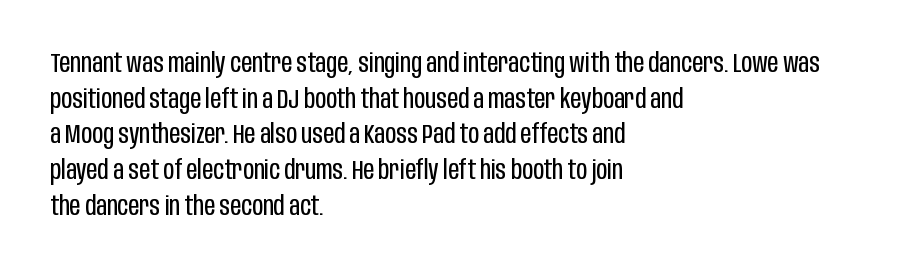
{"italic": "no", "bold": "no", "underline": "no", "align": "left", "line_spacing": "normal", "line_spacing_ratio": 1.32, "letter_spacing": "normal", "letter_spacing_em": 0.0, "glyph_px": 27}
